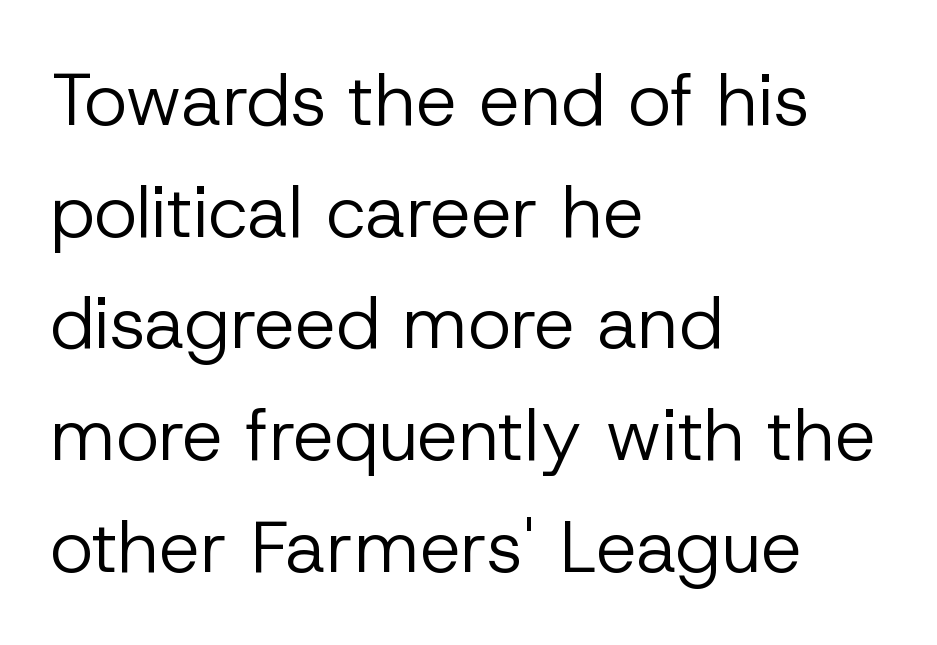
The image shows 73 px regular-weight sans-serif type, upright; set left-aligned, normal line spacing (1.53x), normal letter spacing, not underlined; low stroke contrast and a medium x-height.
